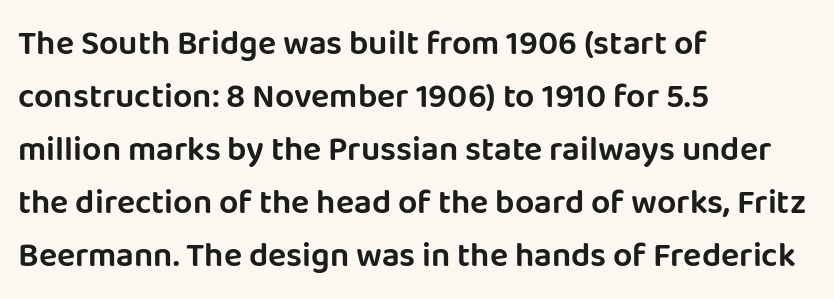
The image shows 34 px sans-serif type, upright; set left-aligned, normal line spacing (1.56x), normal letter spacing, not underlined; low stroke contrast and a large x-height.
